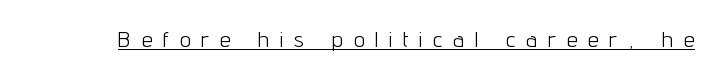
{"italic": "no", "bold": "no", "underline": "yes", "letter_spacing": "wide", "letter_spacing_em": 0.49, "glyph_px": 22}
